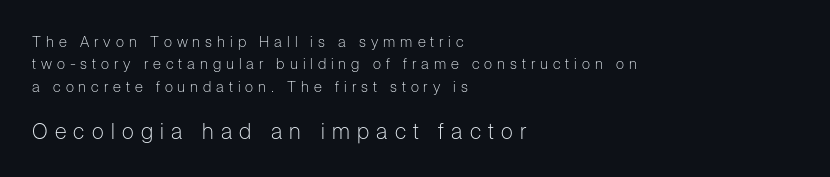
Q: Is the text bold? A: No.
Q: Is the text italic (slanted)? A: No, it is upright.
Q: Is the text underlined? A: No.
Q: How is the paragraph aligned? A: Left-aligned.
Q: Is the spacing between letters normal or unusually wide? A: Unusually wide.
Q: Is the spacing between lines tight, normal or loose? A: Normal.
Q: Which block of text is set in a larger size, the first (top) or the second (bottom)? A: The second (bottom) one.
